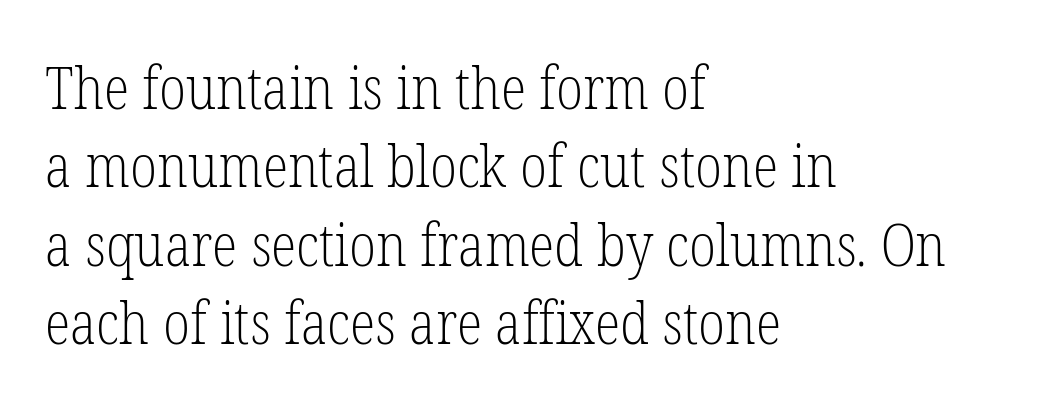
The image shows 59 px light, condensed serif type, upright; set left-aligned, normal line spacing (1.33x), normal letter spacing, not underlined; low stroke contrast and a medium x-height.
